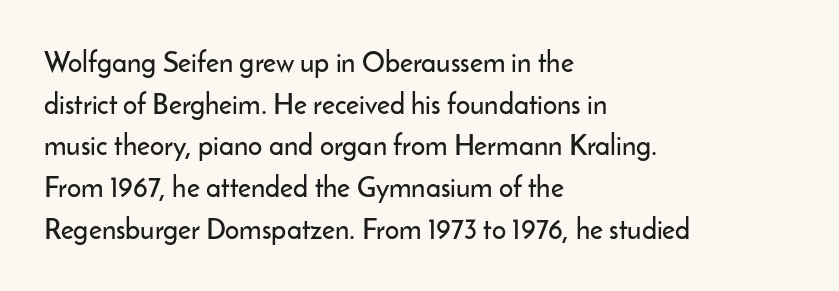
The specimen reads as upright at a glance. The words here are not underlined. Note: no serifs on the glyphs. The paragraph has a hard left edge and a soft right edge. You could call the tracking neutral — neither tight nor loose. One glance says typical: line gaps are just what's usual.
